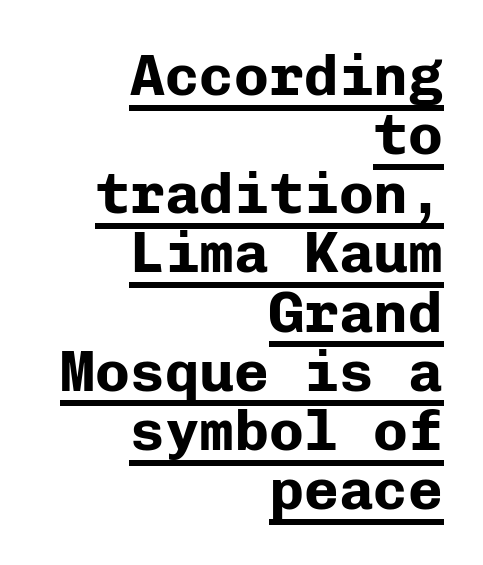
{"serif": "no", "italic": "no", "bold": "yes", "weight": "bold", "width": "normal", "stroke_contrast": "low", "x_height": "medium", "monospaced": "yes", "underline": "yes", "align": "right", "line_spacing": "tight", "line_spacing_ratio": 1.02, "letter_spacing": "normal", "letter_spacing_em": 0.0, "glyph_px": 58}
